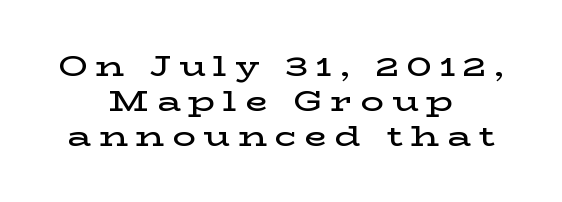
The typography opts for an upright posture over an oblique one. The space beneath each line is pristine and unruled. In terms of letterform style, serifs are clearly present. Look at the stroke-to-counter ratio: somewhat heavy, a semibold. Horizontal alignment here is central, giving a formal, balanced look. The letterforms stand isolated, each surrounded by extra space.
